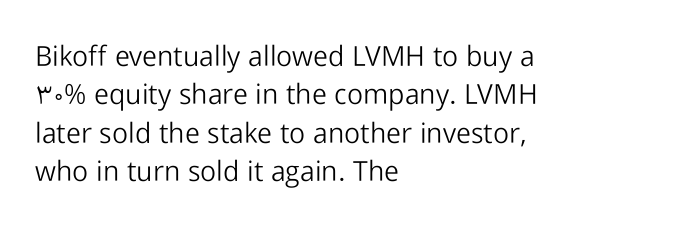
Casual observation: everything's shoved over to the left. Stroke mass is kept to a normal reading level or below. The letterforms sit shoulder to shoulder at normal distance. How would I describe the line gaps? Plain and ordinary. A roman cut, with each character standing at attention. Do the characters align in a grid? No, the font is proportional.
